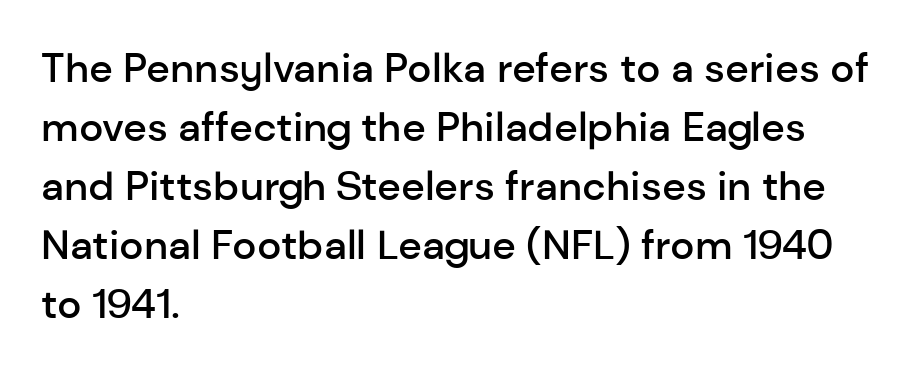
{"serif": "no", "italic": "no", "bold": "semi", "weight": "semibold", "width": "normal", "stroke_contrast": "low", "x_height": "medium", "monospaced": "no", "underline": "no", "align": "left", "line_spacing": "normal", "line_spacing_ratio": 1.44, "letter_spacing": "normal", "letter_spacing_em": 0.0, "glyph_px": 41}
